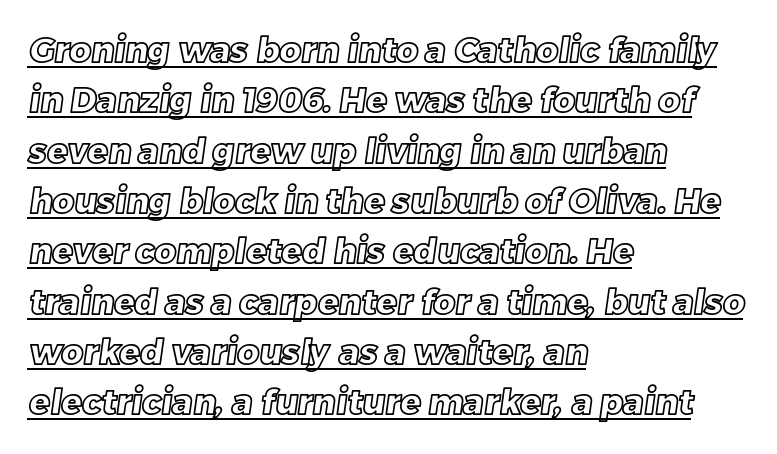
Q: Is the text underlined? A: Yes.
Q: How is the paragraph aligned? A: Left-aligned.
Q: Is the spacing between letters normal or unusually wide? A: Normal.
Q: Is the spacing between lines tight, normal or loose? A: Normal.
Q: Width (condensed, normal, or wide)? A: Normal.
Q: x-height? A: Large.
Q: Monospaced? A: No.
